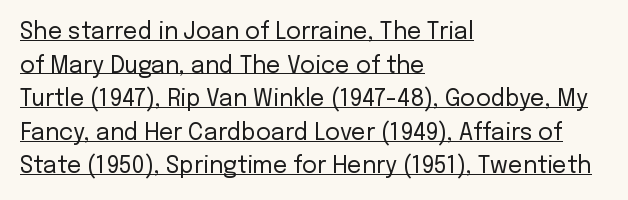
Q: Is the text bold? A: No.
Q: Is the text italic (slanted)? A: No, it is upright.
Q: Is the text underlined? A: Yes.
Q: How is the paragraph aligned? A: Left-aligned.
Q: Is the spacing between letters normal or unusually wide? A: Normal.
Q: Is the spacing between lines tight, normal or loose? A: Normal.
